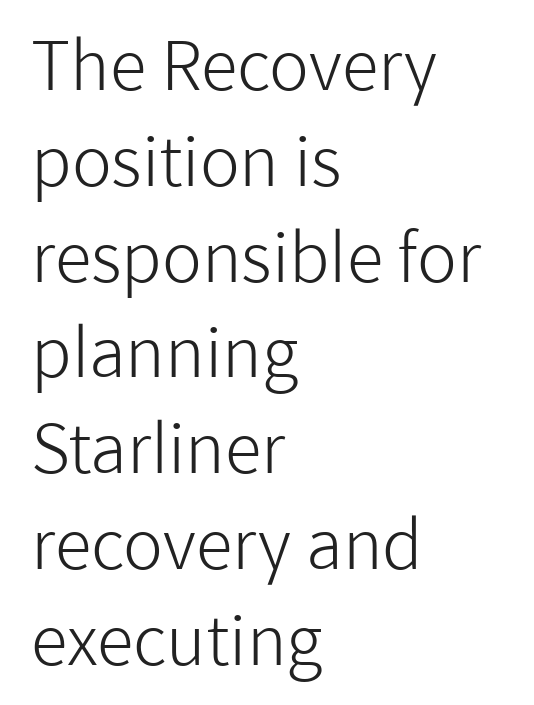
Q: Is the text bold? A: No.
Q: Is the text italic (slanted)? A: No, it is upright.
Q: Is the typeface a serif or a sans-serif typeface? A: Sans-serif.
Q: Is the text underlined? A: No.
Q: How is the paragraph aligned? A: Left-aligned.
Q: Is the spacing between letters normal or unusually wide? A: Normal.
Q: Is the spacing between lines tight, normal or loose? A: Normal.
Q: Width (condensed, normal, or wide)? A: Normal.
Q: Stroke contrast? A: Low.
Q: x-height? A: Medium.
Q: Monospaced? A: No.
